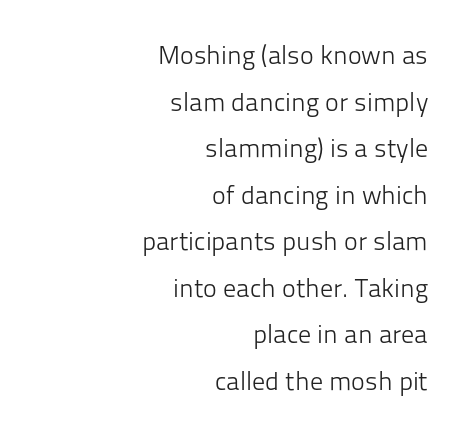
The image shows 26 px text type, upright; set right-aligned, line spacing 1.79x, normal letter spacing, not underlined.
